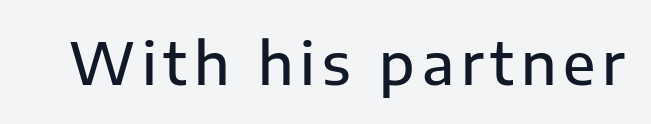
Q: Is the text bold? A: Semi-bold.
Q: Is the text italic (slanted)? A: No, it is upright.
Q: Is the typeface a serif or a sans-serif typeface? A: Sans-serif.
Q: Is the text underlined? A: No.
Q: Width (condensed, normal, or wide)? A: Normal.
Q: Stroke contrast? A: Low.
Q: x-height? A: Medium.
Q: Monospaced? A: No.
